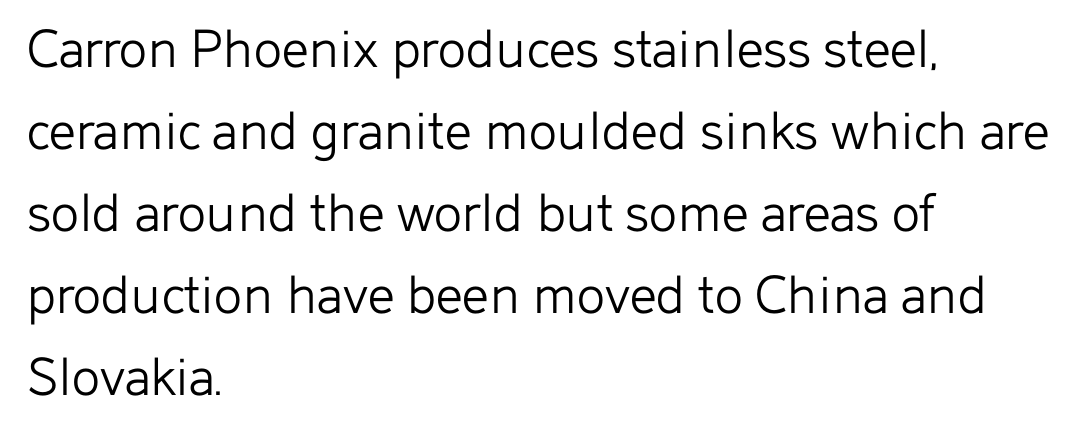
If you drew a ruler down the left edge, every line would touch it. Weight: not bold — regular or lighter. The letterforms sit shoulder to shoulder at normal distance. The passage shown is typed in a proportional face where columns would drift. This rendering features lettering with no underline.
